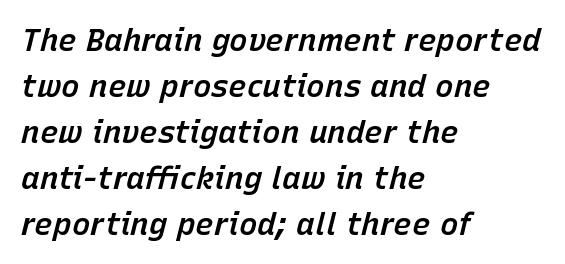
Q: Is the text bold? A: Semi-bold.
Q: Is the text italic (slanted)? A: Yes, it leans right by about 15 degrees.
Q: Is the text underlined? A: No.
Q: How is the paragraph aligned? A: Left-aligned.
Q: Is the spacing between letters normal or unusually wide? A: Normal.
Q: Is the spacing between lines tight, normal or loose? A: Normal.
Q: Width (condensed, normal, or wide)? A: Normal.
Q: Stroke contrast? A: Low.
Q: x-height? A: Medium.
Q: Monospaced? A: No.
